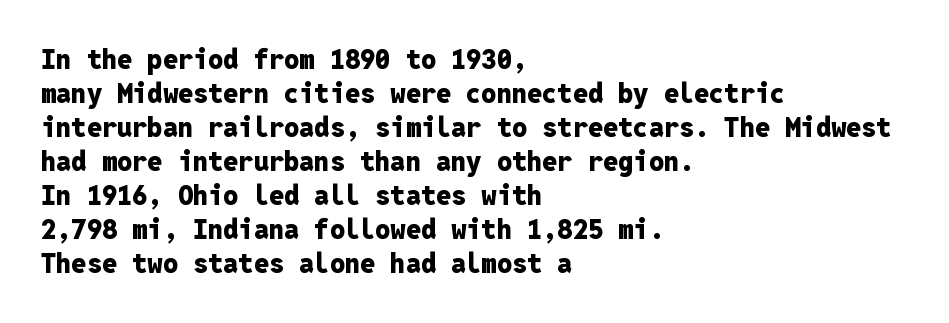
Does the weight exceed regular? Yes, all the way to bold. Short note: letters normally spaced. The space beneath each line is pristine and unruled. The typesetter chose a ragged-right arrangement here. Posture: vertical. The passage shown stacks its lines at a standard gap.
